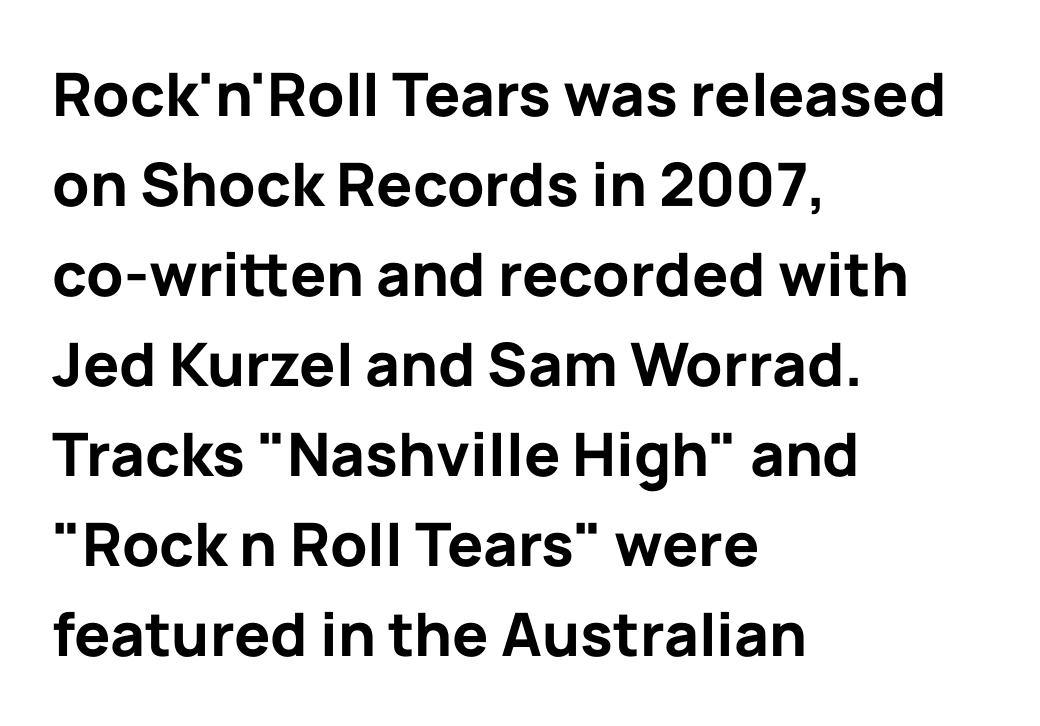
Q: Is the text bold? A: Yes.
Q: Is the text italic (slanted)? A: No, it is upright.
Q: Is the typeface a serif or a sans-serif typeface? A: Sans-serif.
Q: Is the text underlined? A: No.
Q: How is the paragraph aligned? A: Left-aligned.
Q: Is the spacing between letters normal or unusually wide? A: Normal.
Q: Is the spacing between lines tight, normal or loose? A: Normal.
Q: Width (condensed, normal, or wide)? A: Normal.
Q: Stroke contrast? A: Low.
Q: x-height? A: Medium.
Q: Monospaced? A: No.
